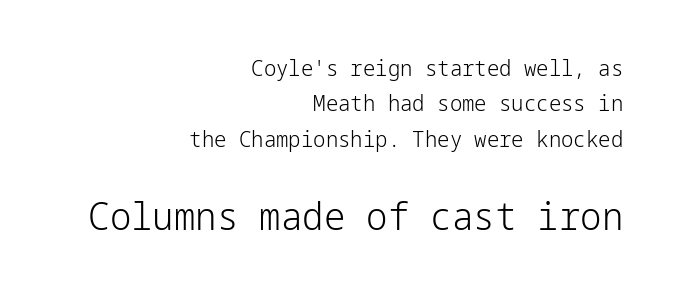
The image shows 38 px light sans-serif type, upright; set right-aligned, normal line spacing (1.61x), normal letter spacing, not underlined; the second (bottom) block is 1.73x larger; low stroke contrast and a medium x-height.
